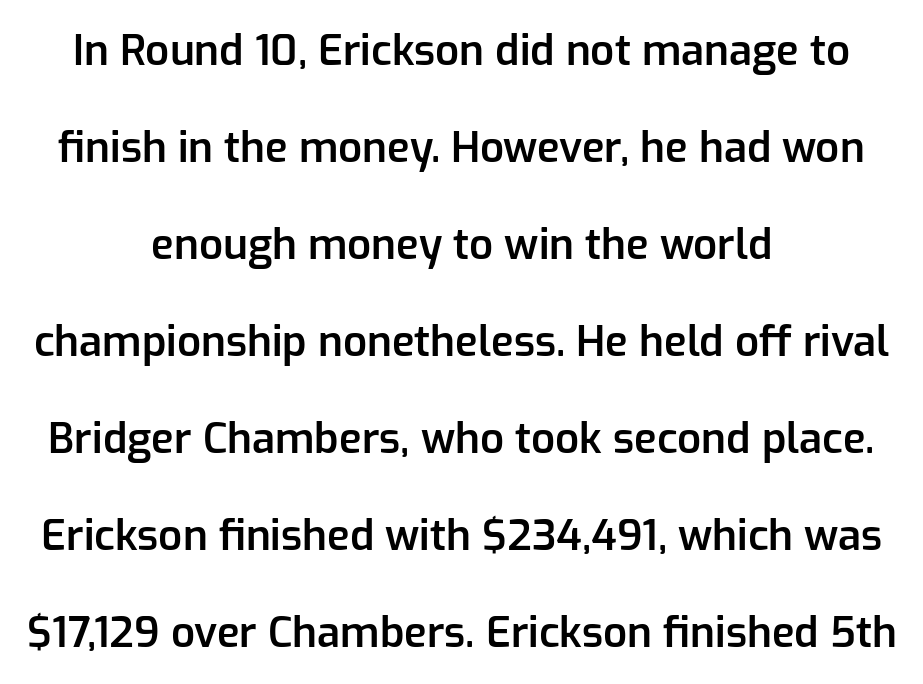
Q: Is the text bold? A: Semi-bold.
Q: Is the text italic (slanted)? A: No, it is upright.
Q: Is the typeface a serif or a sans-serif typeface? A: Sans-serif.
Q: Is the text underlined? A: No.
Q: How is the paragraph aligned? A: Centered.
Q: Is the spacing between letters normal or unusually wide? A: Normal.
Q: Is the spacing between lines tight, normal or loose? A: Loose.
Q: Width (condensed, normal, or wide)? A: Normal.
Q: Stroke contrast? A: Low.
Q: x-height? A: Medium.
Q: Monospaced? A: No.
